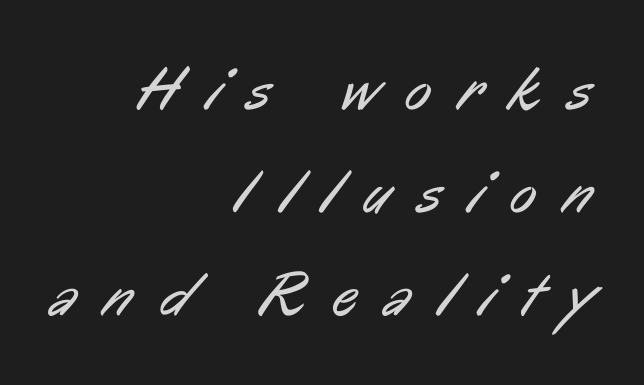
Every row of glyphs terminates at an identical x-position on the right. Is there much room between lines? A standard amount, neither cramped nor airy. Each row of text sits above clean, open space. Looks like regular typesetting: each glyph gets only the width it needs.
